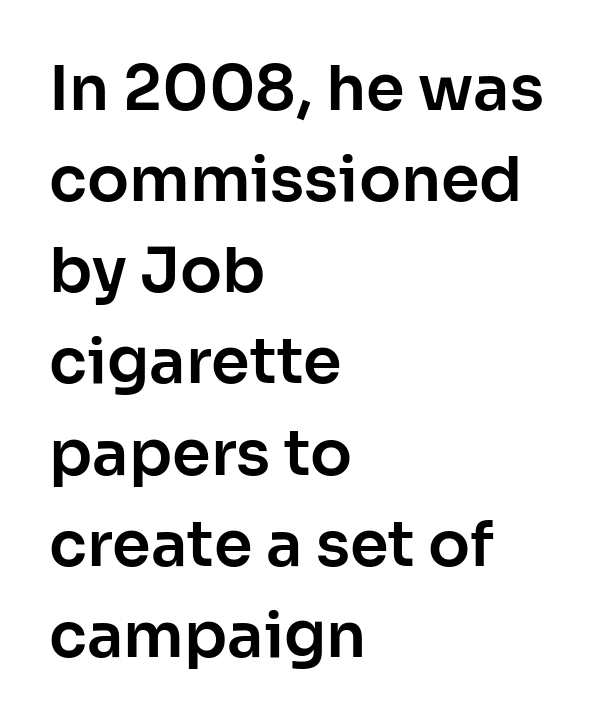
{"serif": "no", "italic": "no", "width": "normal", "stroke_contrast": "low", "x_height": "medium", "monospaced": "no", "underline": "no", "align": "left", "line_spacing": "normal", "line_spacing_ratio": 1.47, "letter_spacing": "normal", "letter_spacing_em": 0.0, "glyph_px": 62}
